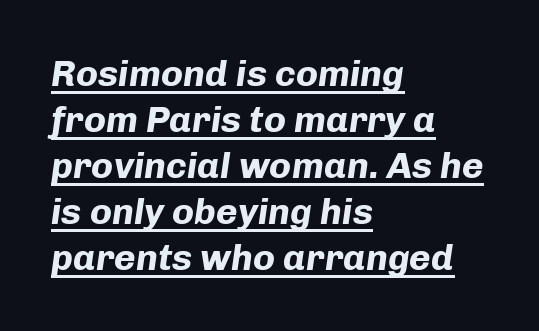
{"italic": "yes", "lean": "right", "slant_degrees": 8, "bold": "yes", "weight": "bold", "width": "normal", "stroke_contrast": "low", "x_height": "medium", "monospaced": "no", "underline": "yes", "align": "left", "line_spacing_ratio": 1.24, "letter_spacing": "normal", "letter_spacing_em": 0.0, "glyph_px": 37}
